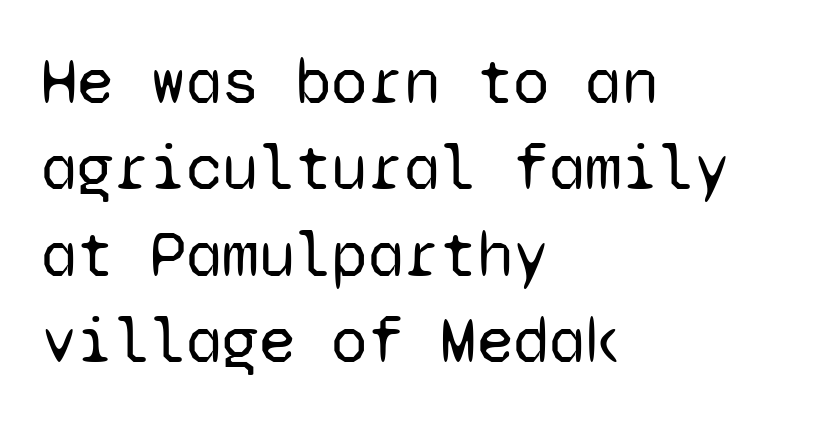
The image shows 66 px regular-weight sans-serif type, upright, monospaced; set left-aligned, normal line spacing (1.31x), normal letter spacing, not underlined; low stroke contrast and a medium x-height.
